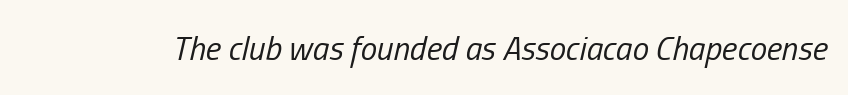
Q: Is the text bold? A: No.
Q: Is the text italic (slanted)? A: Yes, it leans right by about 13 degrees.
Q: Is the text underlined? A: No.
Q: Is the spacing between letters normal or unusually wide? A: Normal.
Q: Width (condensed, normal, or wide)? A: Condensed.
Q: Stroke contrast? A: Low.
Q: x-height? A: Medium.
Q: Monospaced? A: No.
